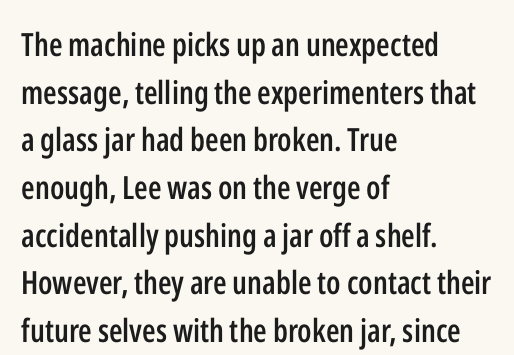
{"serif": "no", "italic": "no", "bold": "semi", "weight": "semibold", "width": "condensed", "stroke_contrast": "low", "x_height": "medium", "monospaced": "no", "underline": "no", "align": "left", "line_spacing": "normal", "line_spacing_ratio": 1.49, "letter_spacing": "normal", "letter_spacing_em": 0.0, "glyph_px": 32}
